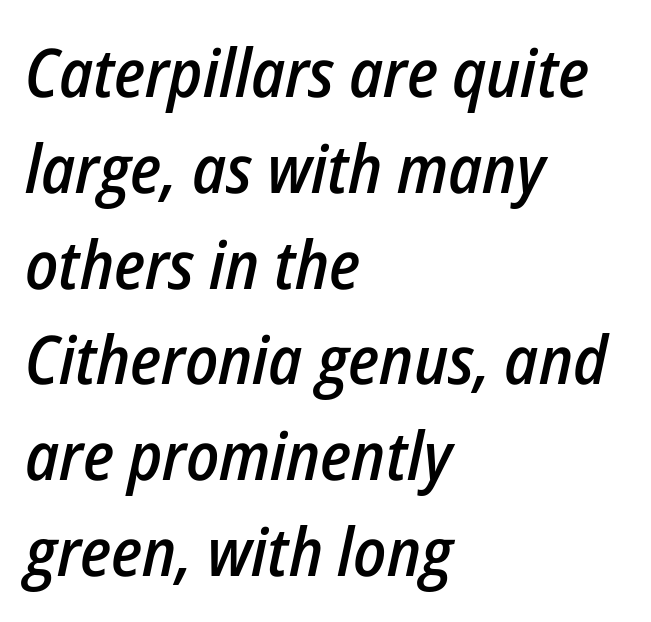
Q: Is the text bold? A: Semi-bold.
Q: Is the text italic (slanted)? A: Yes, it leans right by about 12 degrees.
Q: Is the text underlined? A: No.
Q: How is the paragraph aligned? A: Left-aligned.
Q: Is the spacing between letters normal or unusually wide? A: Normal.
Q: Is the spacing between lines tight, normal or loose? A: Normal.
Q: Width (condensed, normal, or wide)? A: Condensed.
Q: Stroke contrast? A: Low.
Q: x-height? A: Medium.
Q: Monospaced? A: No.
